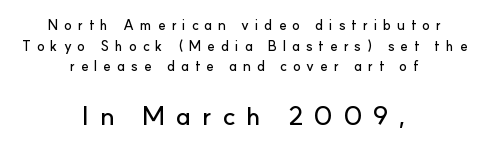
The image shows 26 px text type, upright; set centered, normal line spacing (1.47x), unusually wide letter spacing (+0.42 em), not underlined; the second (bottom) block is 1.86x larger.
